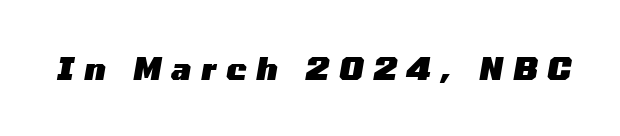
{"italic": "yes", "lean": "right", "slant_degrees": 10, "bold": "yes", "weight": "heavy", "width": "wide", "stroke_contrast": "medium", "x_height": "medium", "monospaced": "no", "underline": "no", "letter_spacing": "wide", "letter_spacing_em": 0.34, "glyph_px": 30}
